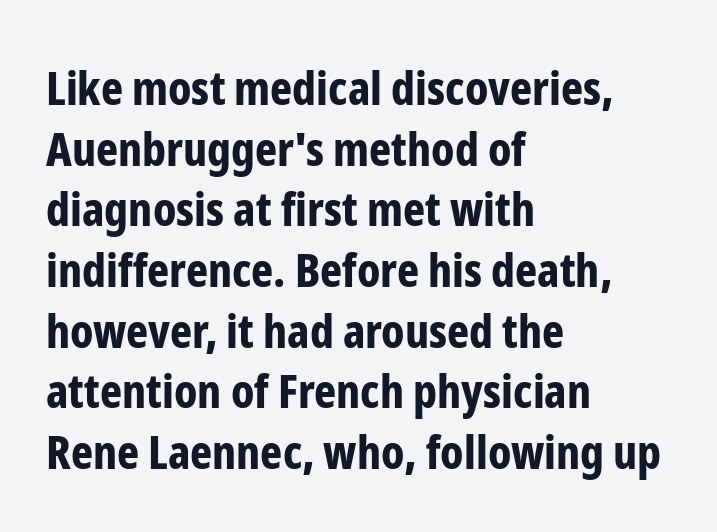
{"serif": "no", "italic": "no", "bold": "yes", "weight": "bold", "width": "condensed", "stroke_contrast": "low", "x_height": "medium", "monospaced": "no", "underline": "no", "align": "left", "line_spacing": "normal", "line_spacing_ratio": 1.29, "letter_spacing": "normal", "letter_spacing_em": 0.0, "glyph_px": 47}
